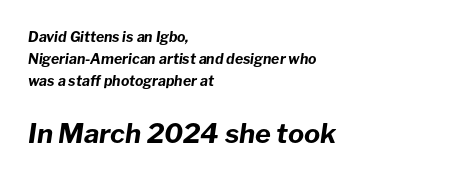
Q: Is the text bold? A: Yes.
Q: Is the text italic (slanted)? A: Yes, it leans right by about 8 degrees.
Q: Is the text underlined? A: No.
Q: How is the paragraph aligned? A: Left-aligned.
Q: Is the spacing between letters normal or unusually wide? A: Normal.
Q: Is the spacing between lines tight, normal or loose? A: Normal.
Q: Which block of text is set in a larger size, the first (top) or the second (bottom)? A: The second (bottom) one.
